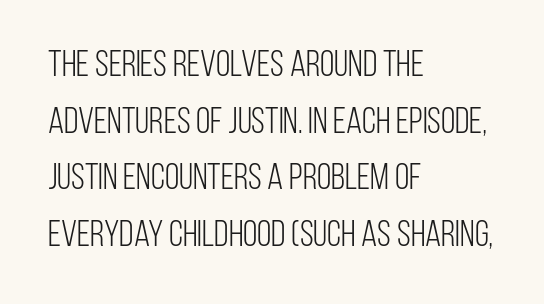
Vertical spacing — default. Does the copy run flush right? No — it runs flush left. The rendering keeps characters at their native spacing. If you drew a line through each stem, it would be perfectly vertical.
